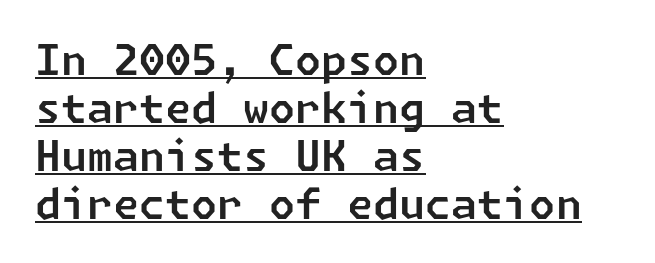
Notice how a bar underscores the lettering throughout. Line spacing here is tight. The type family on display is of the sans-serif kind. What stands out about the letter spacing? Nothing — it is the standard amount.
